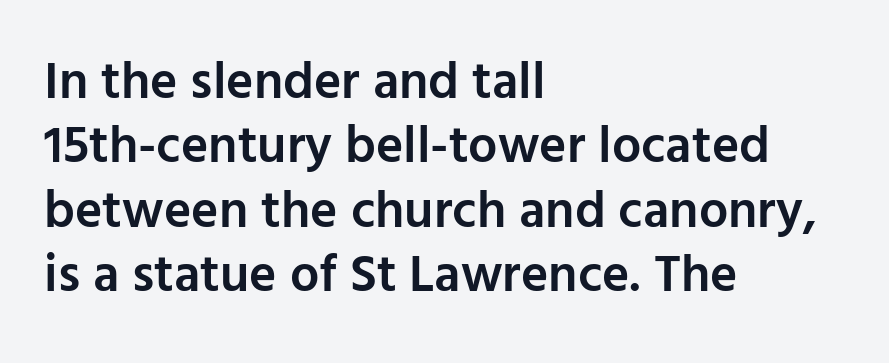
The ragged edge is on the right, which tells us the setting is flush left. The text was rendered using a sans face with plain stroke endings. No italicization has been applied; the sample stays upright. Weight check: semibold — heavier than regular, not quite bold.
